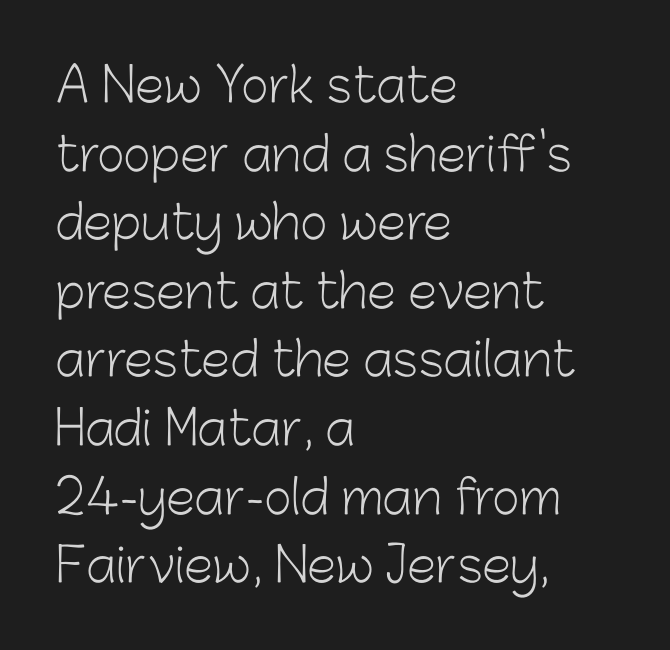
Between one letter and the next there's only the usual sliver of space. If you drew a line through each stem, it would be perfectly vertical. You could not count columns in this text — the font is proportionally spaced. Quick note: underline off.
